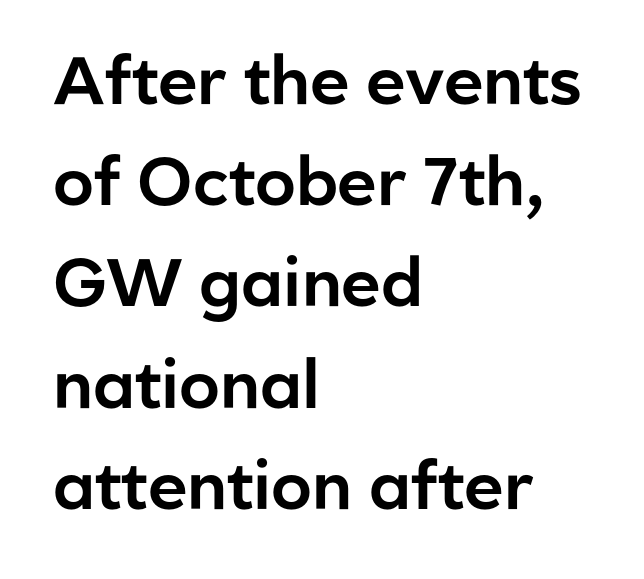
Q: Is the text italic (slanted)? A: No, it is upright.
Q: Is the typeface a serif or a sans-serif typeface? A: Sans-serif.
Q: Is the text underlined? A: No.
Q: How is the paragraph aligned? A: Left-aligned.
Q: Is the spacing between letters normal or unusually wide? A: Normal.
Q: Is the spacing between lines tight, normal or loose? A: Normal.
Q: Width (condensed, normal, or wide)? A: Normal.
Q: Stroke contrast? A: Low.
Q: x-height? A: Medium.
Q: Monospaced? A: No.
